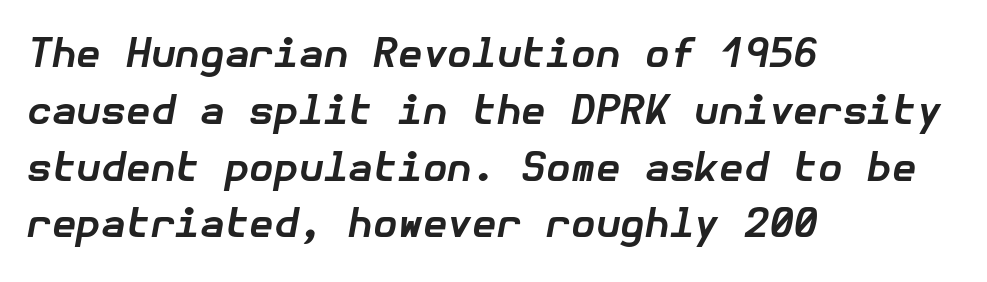
Every row of glyphs begins at an identical x-position on the left. Letters rest on an invisible, unmarked baseline. Every letter is thick-stroked: bold, no question. The face used here is rendered with its standard letterfit. Normally led — the rows are evenly, conventionally spaced. If you drew a line through each stem, it would be angled.
